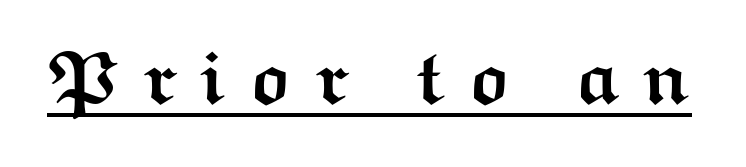
The image shows 75 px semibold, wide sans-serif type, upright; set unusually wide letter spacing (+0.3 em), underlined; medium stroke contrast and a medium x-height.
